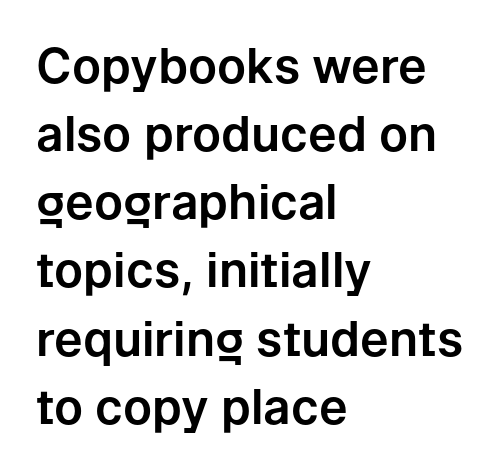
The image shows 48 px sans-serif type, upright; set left-aligned, normal line spacing (1.42x), normal letter spacing, not underlined; low stroke contrast and a medium x-height.
